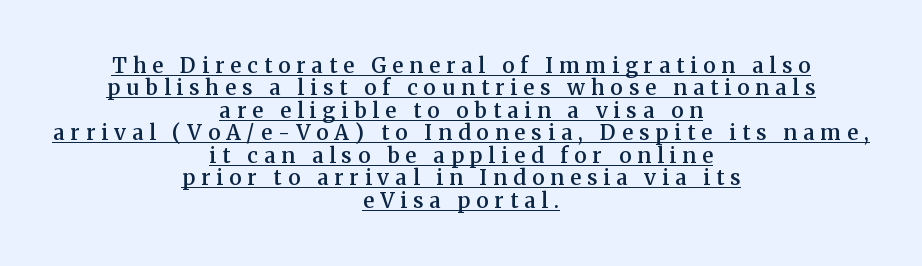
Q: Is the text bold? A: Semi-bold.
Q: Is the text italic (slanted)? A: No, it is upright.
Q: Is the text underlined? A: Yes.
Q: How is the paragraph aligned? A: Centered.
Q: Is the spacing between letters normal or unusually wide? A: Unusually wide.
Q: Is the spacing between lines tight, normal or loose? A: Tight.
